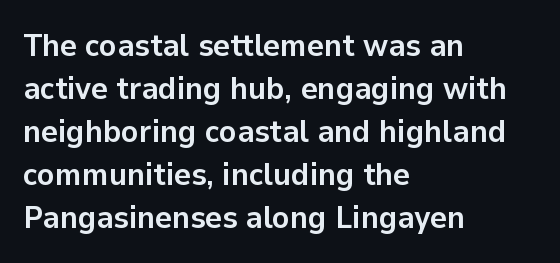
The image shows 32 px semibold sans-serif type, upright; set left-aligned, normal line spacing (1.34x), normal letter spacing, not underlined; low stroke contrast and a medium x-height.
